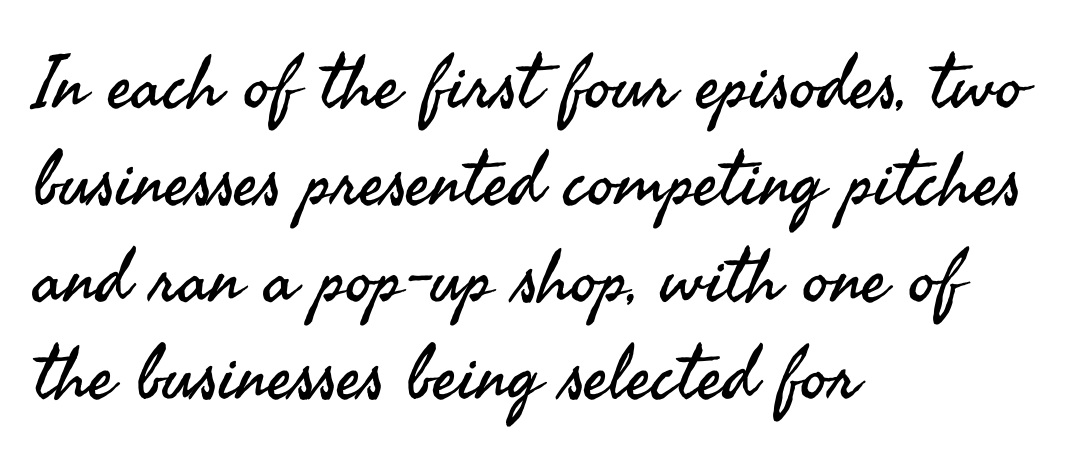
Unlike a traditional serif, this face leaves its strokes unadorned. In CSS terms this would be text-align: left. The passage shown stacks its lines at a standard gap. How are the letters spaced? Ordinarily, with no added tracking. The passage shown is typed in a proportional face where columns would drift.
